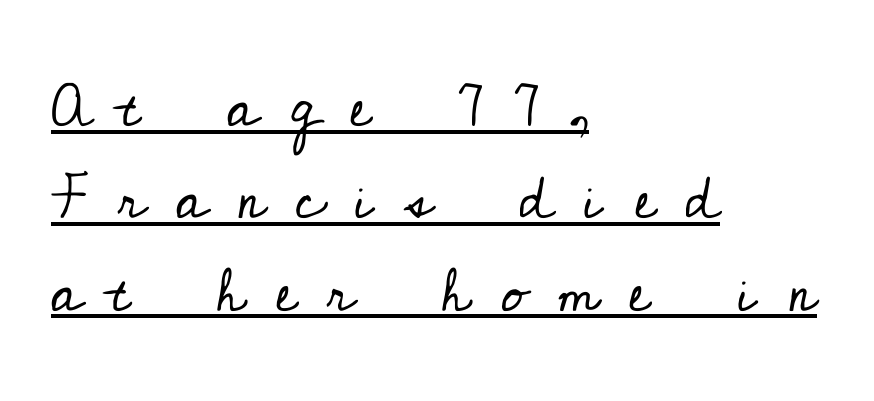
{"serif": "yes", "bold": "no", "weight": "regular", "width": "normal", "stroke_contrast": "low", "x_height": "small", "monospaced": "no", "underline": "yes", "align": "left", "line_spacing": "normal", "line_spacing_ratio": 1.54, "letter_spacing": "wide", "letter_spacing_em": 0.5, "glyph_px": 60}
